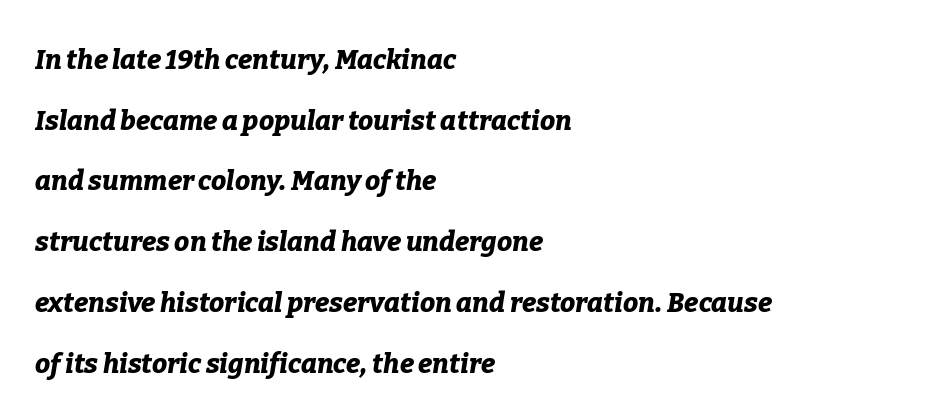
{"italic": "yes", "lean": "right", "slant_degrees": 9, "bold": "yes", "underline": "no", "align": "left", "line_spacing": "loose", "line_spacing_ratio": 2.25, "letter_spacing": "normal", "letter_spacing_em": 0.0, "glyph_px": 27}
